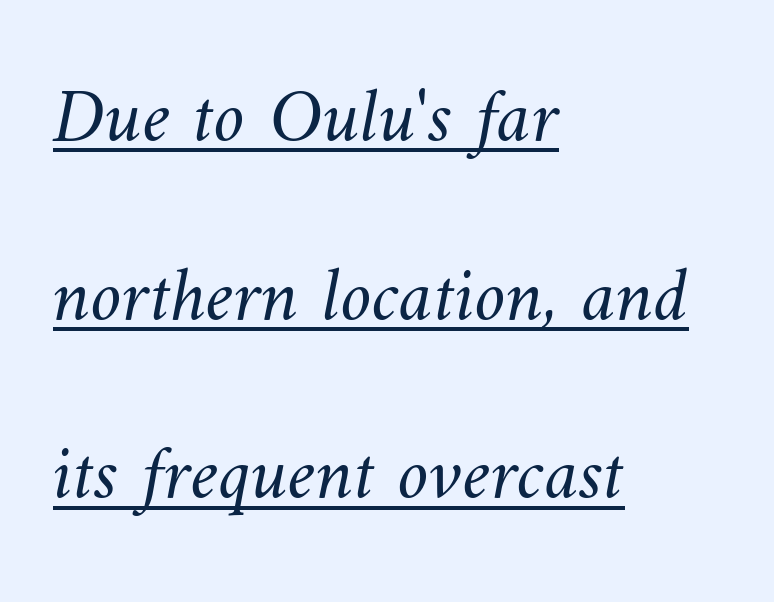
The image shows 78 px light type; set left-aligned, loose line spacing (2.29x), normal letter spacing, underlined; medium stroke contrast and a small x-height.
